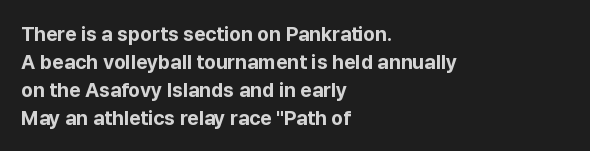
Q: Is the text bold? A: Yes.
Q: Is the text italic (slanted)? A: No, it is upright.
Q: Is the text underlined? A: No.
Q: How is the paragraph aligned? A: Left-aligned.
Q: Is the spacing between letters normal or unusually wide? A: Normal.
Q: Is the spacing between lines tight, normal or loose? A: Normal.
